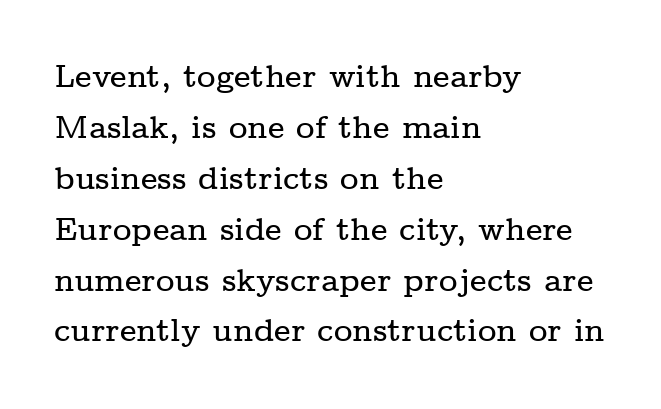
The image shows 32 px wide serif type, upright; set left-aligned, normal line spacing (1.59x), normal letter spacing, not underlined; low stroke contrast and a medium x-height.
